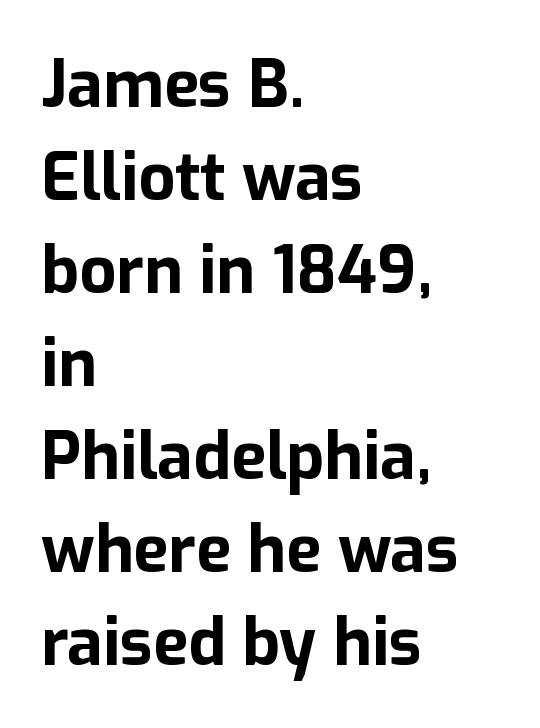
Q: Is the text bold? A: Yes.
Q: Is the text italic (slanted)? A: No, it is upright.
Q: Is the typeface a serif or a sans-serif typeface? A: Sans-serif.
Q: Is the text underlined? A: No.
Q: How is the paragraph aligned? A: Left-aligned.
Q: Is the spacing between letters normal or unusually wide? A: Normal.
Q: Is the spacing between lines tight, normal or loose? A: Normal.
Q: Width (condensed, normal, or wide)? A: Normal.
Q: Stroke contrast? A: Low.
Q: x-height? A: Medium.
Q: Monospaced? A: No.
